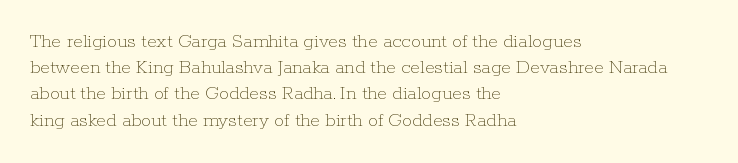
No chunkiness to these letters — they're not bold. Alignment: flush left. Do the letters lean? They stand straight. Horizontal bands of white between lines are of average thickness. Has an underline been added? It has not. Is the letter spacing exaggerated? No — it looks like the ordinary default.
